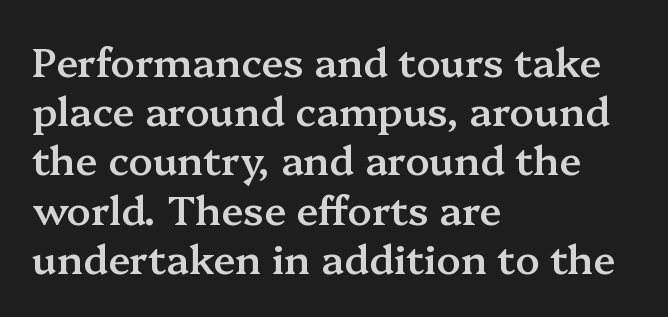
The image shows 40 px semibold serif type, upright; set left-aligned, line spacing 1.23x, normal letter spacing, not underlined; medium stroke contrast and a medium x-height.
